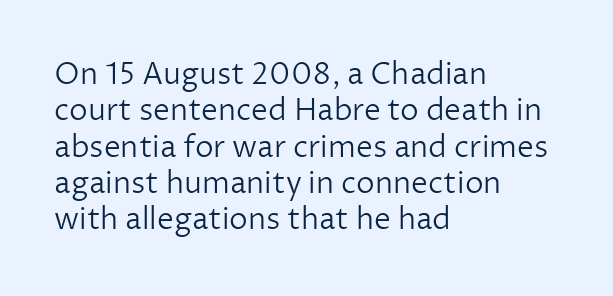
Q: Is the text bold? A: No.
Q: Is the text italic (slanted)? A: No, it is upright.
Q: Is the typeface a serif or a sans-serif typeface? A: Sans-serif.
Q: Is the text underlined? A: No.
Q: How is the paragraph aligned? A: Left-aligned.
Q: Is the spacing between letters normal or unusually wide? A: Normal.
Q: Width (condensed, normal, or wide)? A: Normal.
Q: Stroke contrast? A: Low.
Q: x-height? A: Medium.
Q: Monospaced? A: No.
